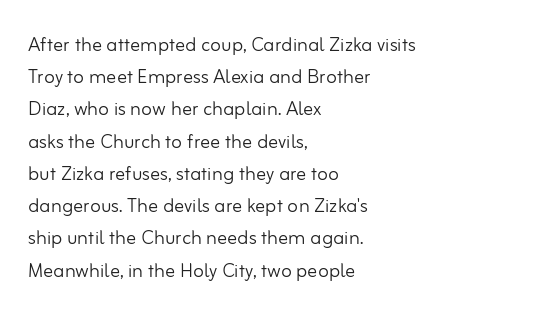
Q: Is the text bold? A: No.
Q: Is the text italic (slanted)? A: No, it is upright.
Q: Is the text underlined? A: No.
Q: How is the paragraph aligned? A: Left-aligned.
Q: Is the spacing between letters normal or unusually wide? A: Normal.
Q: Is the spacing between lines tight, normal or loose? A: Normal.
